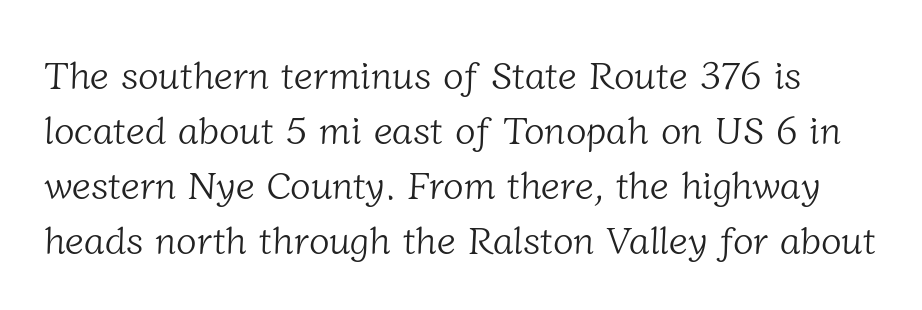
{"serif": "yes", "bold": "no", "weight": "light", "width": "normal", "stroke_contrast": "low", "x_height": "medium", "monospaced": "no", "underline": "no", "line_spacing": "normal", "line_spacing_ratio": 1.45, "letter_spacing": "normal", "letter_spacing_em": 0.0, "glyph_px": 38}
